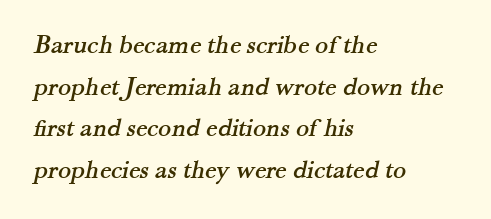
{"underline": "no", "align": "left", "line_spacing": "normal", "line_spacing_ratio": 1.54, "letter_spacing": "normal", "letter_spacing_em": 0.0, "glyph_px": 27}
